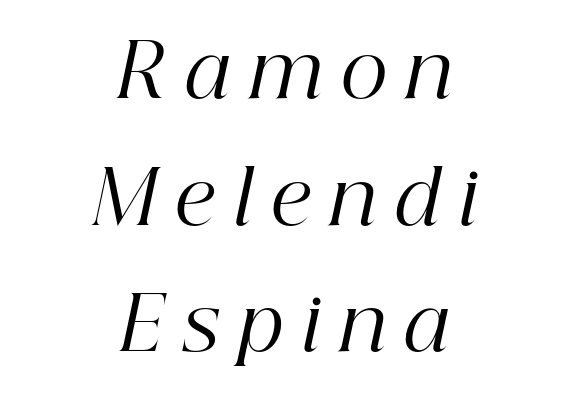
The image shows 74 px regular-weight serif type, italic (leaning right); set centered, line spacing 1.71x, unusually wide letter spacing (+0.25 em), not underlined; high stroke contrast and a medium x-height.
